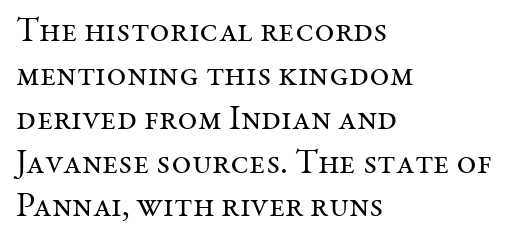
Q: Is the text bold? A: No.
Q: Is the text italic (slanted)? A: No, it is upright.
Q: Is the typeface a serif or a sans-serif typeface? A: Serif.
Q: Is the text underlined? A: No.
Q: How is the paragraph aligned? A: Left-aligned.
Q: Is the spacing between letters normal or unusually wide? A: Normal.
Q: Is the spacing between lines tight, normal or loose? A: Normal.
Q: Width (condensed, normal, or wide)? A: Normal.
Q: Stroke contrast? A: Medium.
Q: x-height? A: Medium.
Q: Monospaced? A: No.
